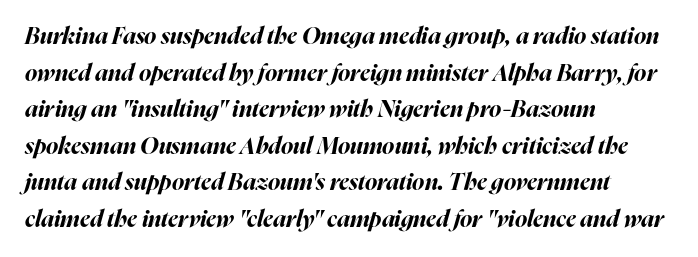
The image shows 23 px bold type, italic (leaning right); set left-aligned, normal line spacing (1.59x), normal letter spacing, not underlined.
